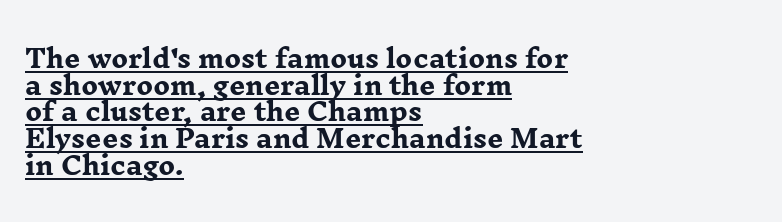
{"italic": "no", "bold": "yes", "underline": "yes", "align": "left", "line_spacing": "tight", "line_spacing_ratio": 1.07, "letter_spacing": "normal", "letter_spacing_em": 0.0, "glyph_px": 25}
